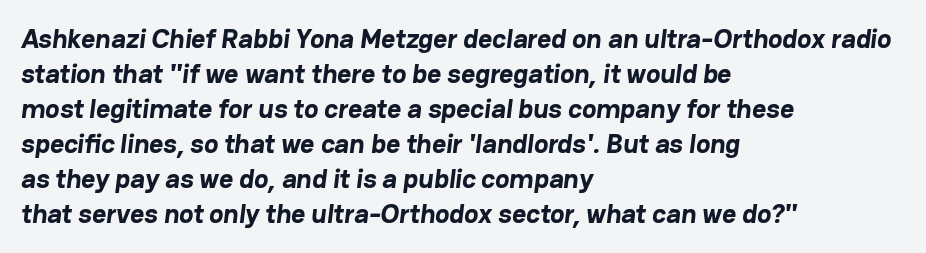
Q: Is the text bold? A: Yes.
Q: Is the text underlined? A: No.
Q: How is the paragraph aligned? A: Left-aligned.
Q: Is the spacing between letters normal or unusually wide? A: Normal.
Q: Is the spacing between lines tight, normal or loose? A: Normal.
